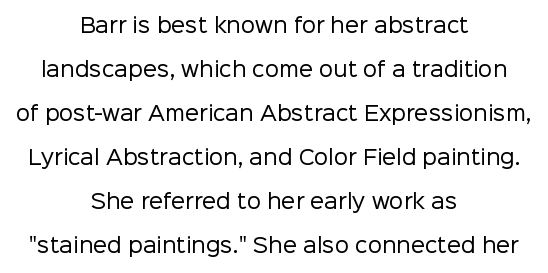
Descender tails drop into unmarked territory. Heaviness? Minimal to ordinary, like unemphasized prose. Nope, not italic — everything's standing straight. Both edges are ragged and mirror each other, which tells us the setting is centered. Standard letterfit; no display-style spreading of the glyphs.
